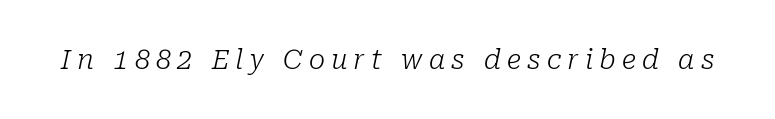
The image shows 27 px text type, italic (leaning right); set unusually wide letter spacing (+0.23 em), not underlined.
